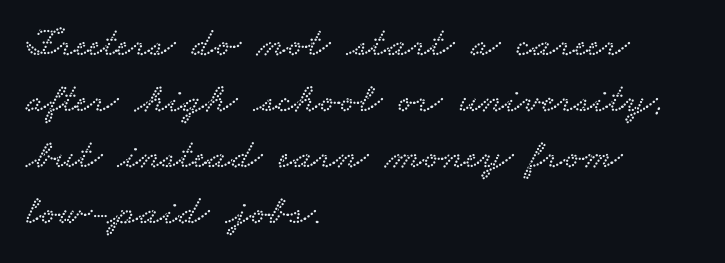
The image shows 42 px wide serif type; set left-aligned, normal line spacing (1.33x), normal letter spacing, not underlined; low stroke contrast and a small x-height.
